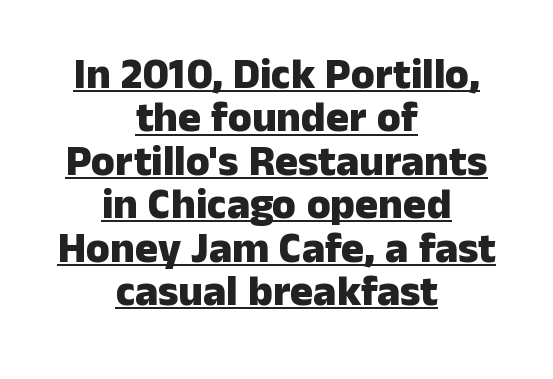
Q: Is the text bold? A: Yes.
Q: Is the text italic (slanted)? A: No, it is upright.
Q: Is the typeface a serif or a sans-serif typeface? A: Sans-serif.
Q: Is the text underlined? A: Yes.
Q: How is the paragraph aligned? A: Centered.
Q: Is the spacing between letters normal or unusually wide? A: Normal.
Q: Is the spacing between lines tight, normal or loose? A: Tight.
Q: Width (condensed, normal, or wide)? A: Normal.
Q: Stroke contrast? A: Low.
Q: x-height? A: Medium.
Q: Monospaced? A: No.
